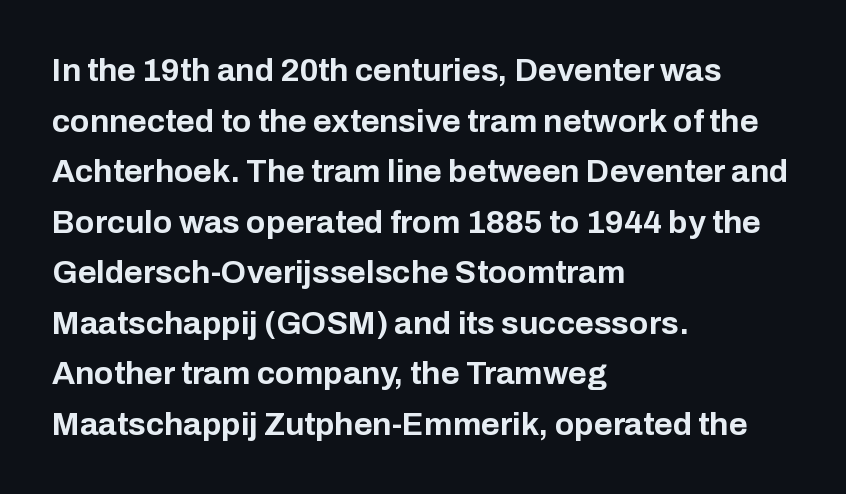
The image shows 32 px bold sans-serif type, upright; set left-aligned, normal line spacing (1.58x), normal letter spacing, not underlined; low stroke contrast and a medium x-height.
